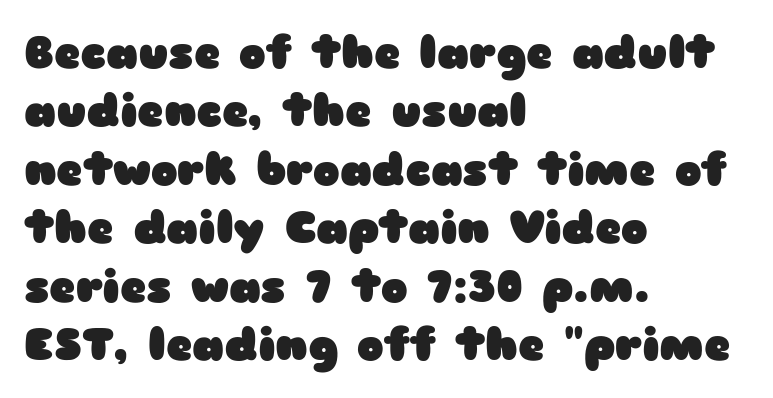
{"serif": "no", "italic": "no", "bold": "yes", "weight": "heavy", "width": "wide", "stroke_contrast": "low", "x_height": "medium", "monospaced": "no", "underline": "no", "align": "left", "line_spacing": "normal", "line_spacing_ratio": 1.3, "letter_spacing": "normal", "letter_spacing_em": 0.0, "glyph_px": 45}
